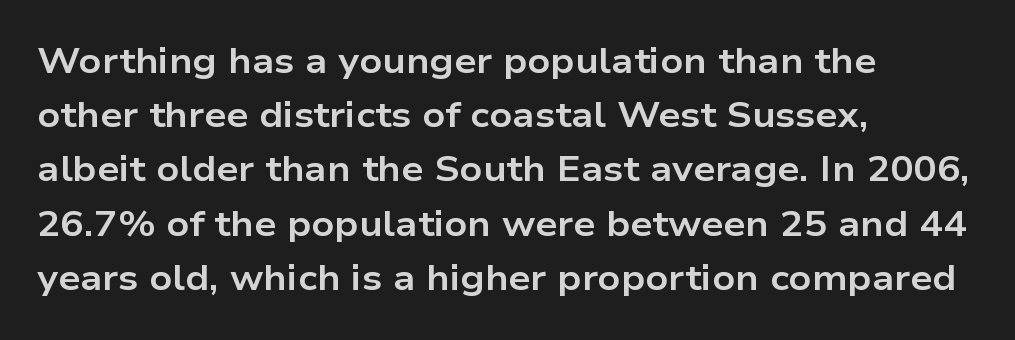
{"serif": "no", "italic": "no", "bold": "yes", "weight": "bold", "width": "wide", "stroke_contrast": "low", "x_height": "medium", "monospaced": "no", "underline": "no", "align": "left", "line_spacing": "normal", "line_spacing_ratio": 1.55, "letter_spacing": "normal", "letter_spacing_em": 0.0, "glyph_px": 35}
